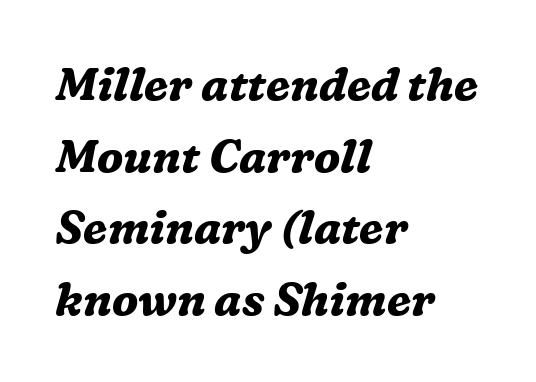
Typographic density is high because the face is bold. Tracking value appears to be zero — textbook default spacing. A normal amount of white space separates one row of letters from the next. A typesetter would call this proportional, since set widths differ per character.
